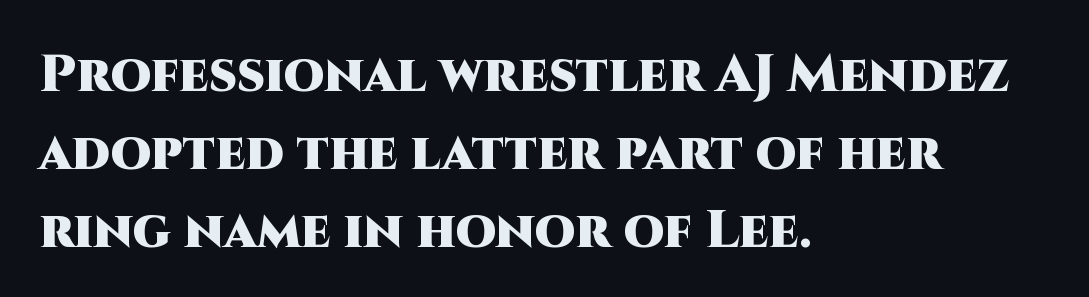
The image shows 52 px heavy sans-serif type, upright; set left-aligned, normal line spacing (1.5x), normal letter spacing, not underlined; high stroke contrast and a large x-height.
